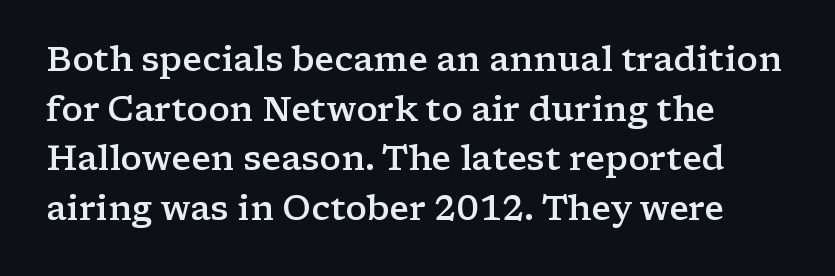
Q: Is the text bold? A: Semi-bold.
Q: Is the text italic (slanted)? A: No, it is upright.
Q: Is the typeface a serif or a sans-serif typeface? A: Serif.
Q: Is the text underlined? A: No.
Q: Is the spacing between letters normal or unusually wide? A: Normal.
Q: Is the spacing between lines tight, normal or loose? A: Normal.
Q: Width (condensed, normal, or wide)? A: Wide.
Q: Stroke contrast? A: Low.
Q: x-height? A: Medium.
Q: Monospaced? A: No.
